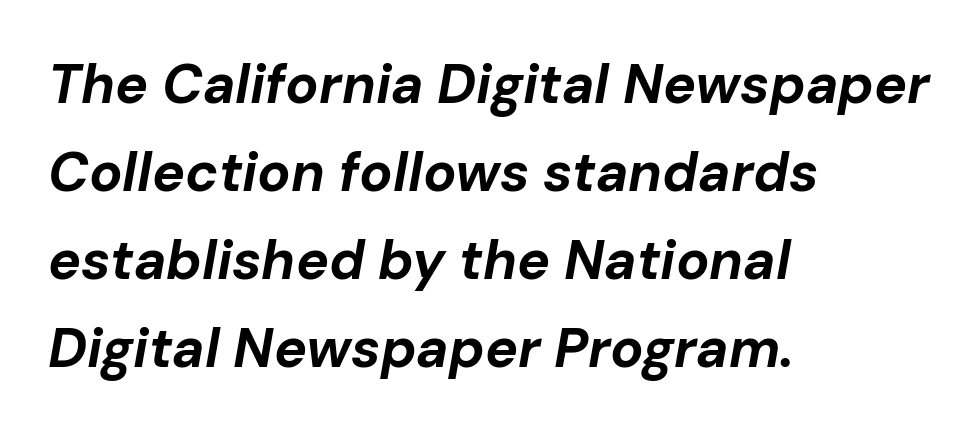
The image shows 55 px bold type, italic (leaning right); set left-aligned, normal line spacing (1.6x), normal letter spacing, not underlined; low stroke contrast and a medium x-height.
